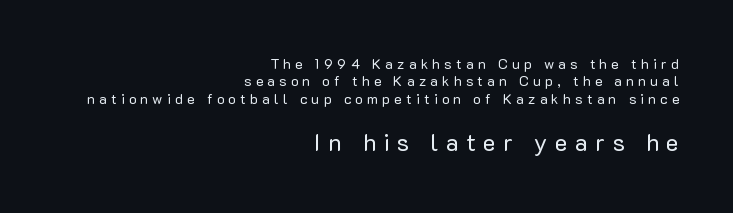
Italic: no, the glyphs are upright roman. In terms of letterspacing, this is a distinctly airy, spread setting. The weight would be labelled regular, book, light, or lighter still. The zone under the glyphs is completely vacant. The rendering anchors every line to the right-hand side.
